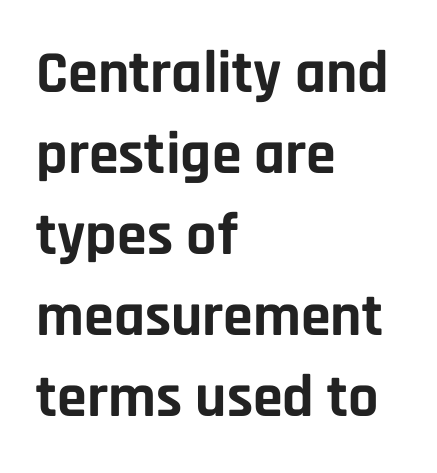
The image shows 60 px bold sans-serif type, upright; set left-aligned, normal line spacing (1.35x), normal letter spacing, not underlined; low stroke contrast and a large x-height.
